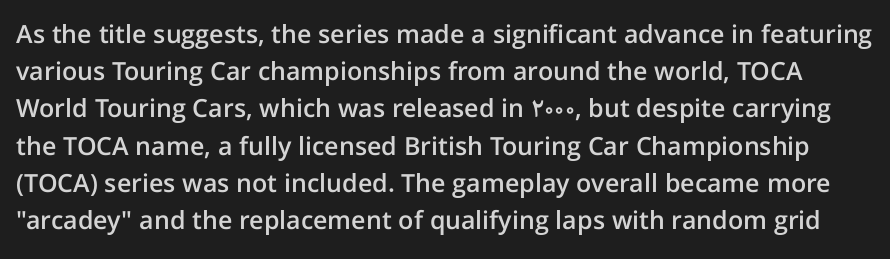
This is moderately heavy type, rendered in semibold. Only glyphs here, with clear space below each row. The passage shown stacks its lines at a standard gap. The lettering stays uniformly vertical, giving the passage a roman look.
